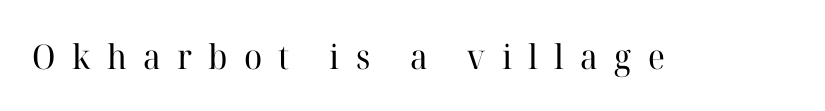
Q: Is the text bold? A: No.
Q: Is the text italic (slanted)? A: No, it is upright.
Q: Is the typeface a serif or a sans-serif typeface? A: Serif.
Q: Is the text underlined? A: No.
Q: Is the spacing between letters normal or unusually wide? A: Unusually wide.
Q: Width (condensed, normal, or wide)? A: Normal.
Q: Stroke contrast? A: High.
Q: x-height? A: Medium.
Q: Monospaced? A: No.
